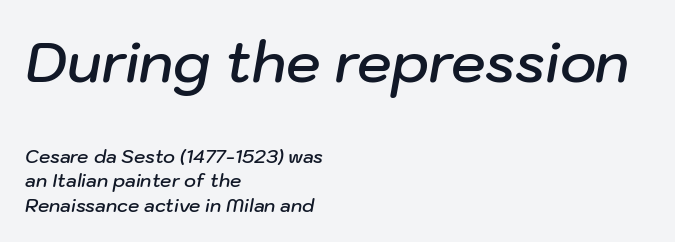
Italic? Definitely — the glyphs are oblique. Characters follow at the spacing the type designer built in. Honestly, there is no underline to notice here at all. A student would call this left alignment; a typographer would say flush left, rag right.
